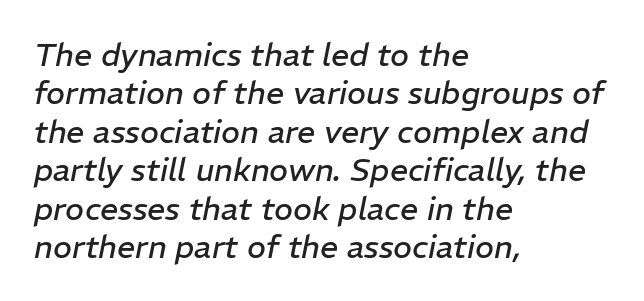
Q: Is the text bold? A: No.
Q: Is the text italic (slanted)? A: Yes, it leans right by about 11 degrees.
Q: Is the text underlined? A: No.
Q: How is the paragraph aligned? A: Left-aligned.
Q: Is the spacing between letters normal or unusually wide? A: Normal.
Q: Width (condensed, normal, or wide)? A: Normal.
Q: Stroke contrast? A: Low.
Q: x-height? A: Medium.
Q: Monospaced? A: No.
